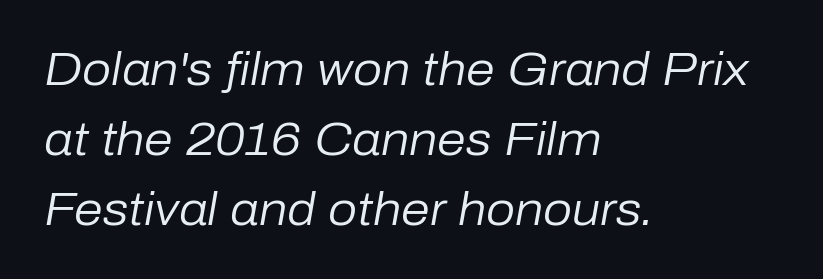
The image shows 46 px regular-weight type, italic (leaning right); set left-aligned, normal line spacing (1.52x), normal letter spacing, not underlined; low stroke contrast and a medium x-height.
